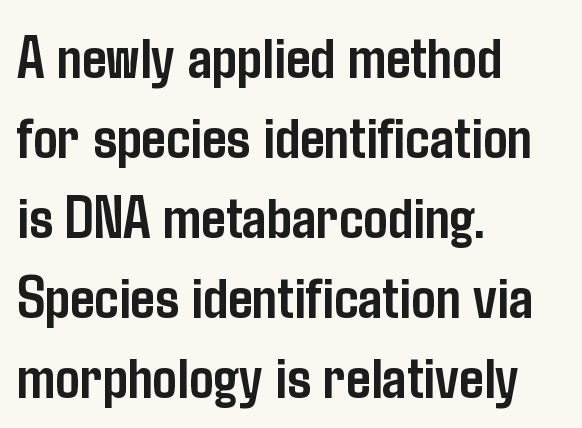
The image shows 61 px semibold, condensed sans-serif type, upright; set left-aligned, normal line spacing (1.31x), normal letter spacing, not underlined; low stroke contrast and a medium x-height.
